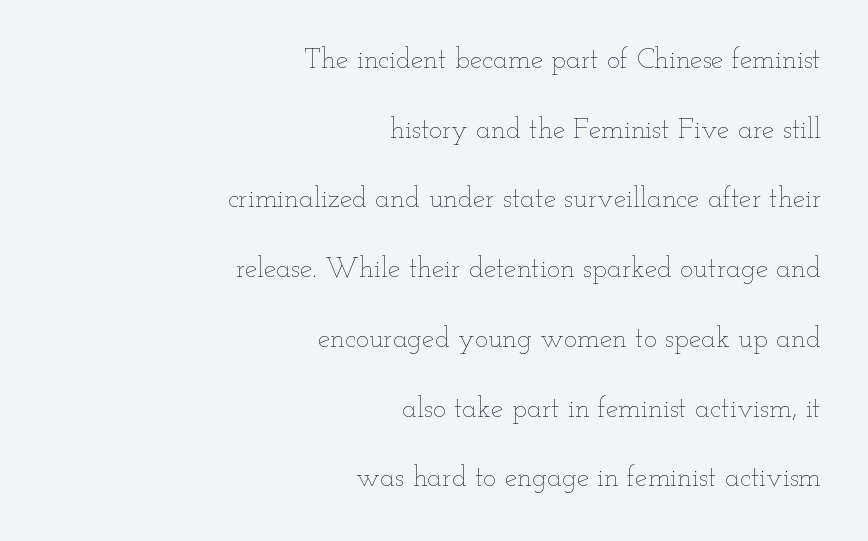
Leading is clearly above the norm, producing a sparse column. The letters stand straight up with perfectly vertical stems. Vertical stems look standard width or narrower in stroke. Each line ends at the same right margin while the left side varies.
